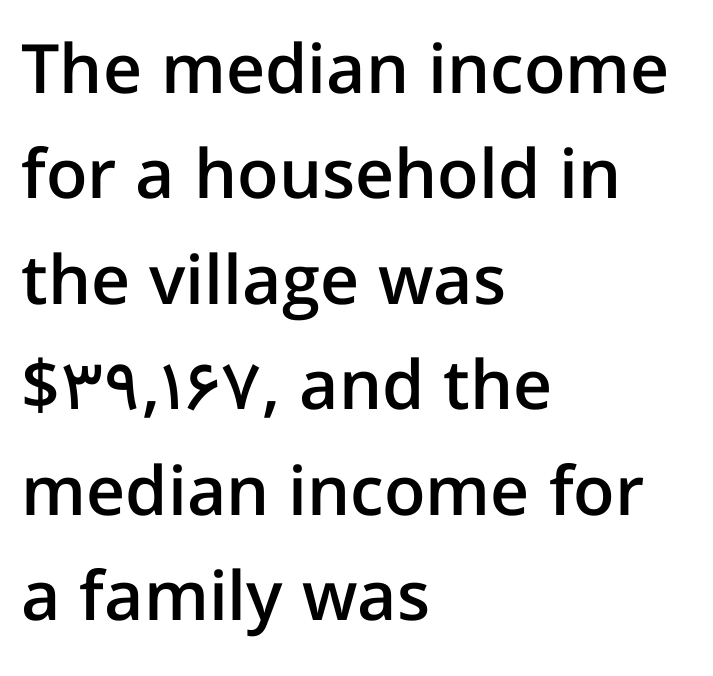
Q: Is the text bold? A: Semi-bold.
Q: Is the text italic (slanted)? A: No, it is upright.
Q: Is the typeface a serif or a sans-serif typeface? A: Sans-serif.
Q: Is the text underlined? A: No.
Q: How is the paragraph aligned? A: Left-aligned.
Q: Is the spacing between letters normal or unusually wide? A: Normal.
Q: Is the spacing between lines tight, normal or loose? A: Normal.
Q: Width (condensed, normal, or wide)? A: Normal.
Q: Stroke contrast? A: Low.
Q: x-height? A: Medium.
Q: Monospaced? A: No.
